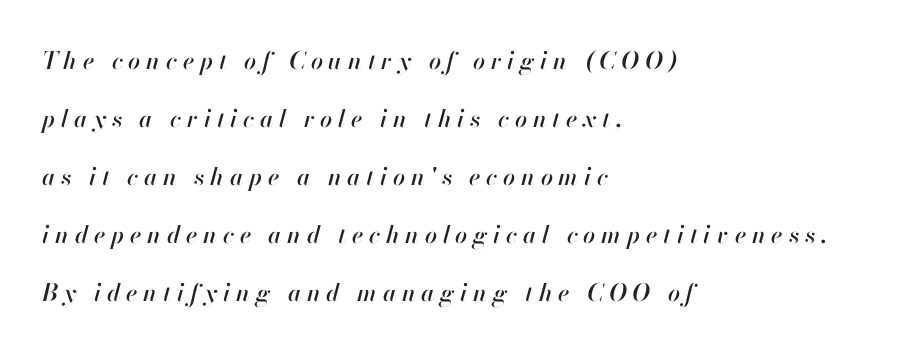
{"italic": "yes", "lean": "right", "slant_degrees": 13, "underline": "no", "align": "left", "line_spacing": "loose", "line_spacing_ratio": 2.42, "letter_spacing": "wide", "letter_spacing_em": 0.24, "glyph_px": 24}
